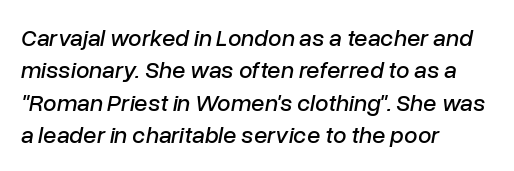
The image shows 24 px text type, italic (leaning right); set left-aligned, normal line spacing (1.35x), normal letter spacing, not underlined.
